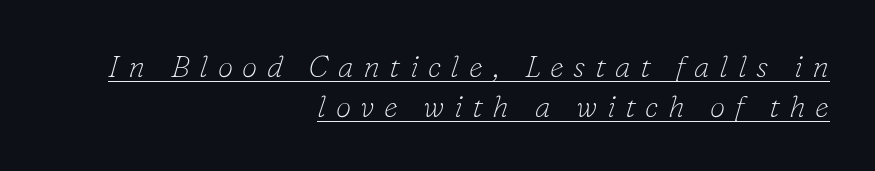
Q: Is the text bold? A: No.
Q: Is the text italic (slanted)? A: Yes, it leans right by about 16 degrees.
Q: Is the typeface a serif or a sans-serif typeface? A: Serif.
Q: Is the text underlined? A: Yes.
Q: How is the paragraph aligned? A: Right-aligned.
Q: Is the spacing between letters normal or unusually wide? A: Unusually wide.
Q: Is the spacing between lines tight, normal or loose? A: Normal.
Q: Width (condensed, normal, or wide)? A: Normal.
Q: Stroke contrast? A: Low.
Q: x-height? A: Small.
Q: Monospaced? A: No.
